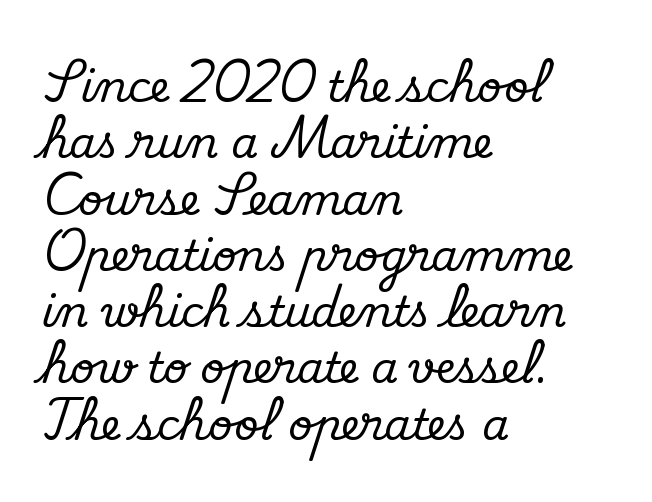
Q: Is the text italic (slanted)? A: Yes.
Q: Is the typeface a serif or a sans-serif typeface? A: Serif.
Q: Is the text underlined? A: No.
Q: How is the paragraph aligned? A: Left-aligned.
Q: Is the spacing between letters normal or unusually wide? A: Normal.
Q: Is the spacing between lines tight, normal or loose? A: Normal.
Q: Width (condensed, normal, or wide)? A: Normal.
Q: Stroke contrast? A: Medium.
Q: x-height? A: Small.
Q: Monospaced? A: No.
